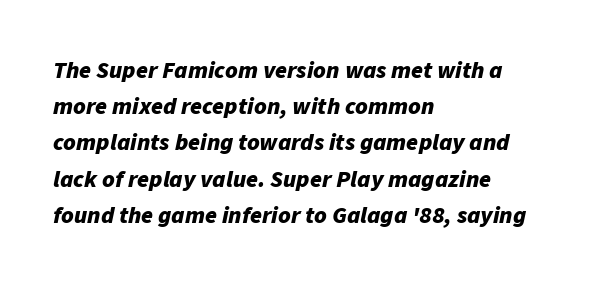
The image shows 24 px bold type, italic (leaning right); set left-aligned, normal line spacing (1.51x), normal letter spacing, not underlined.
